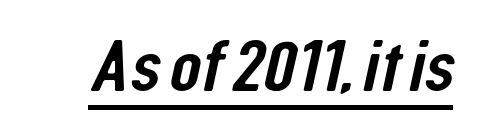
{"serif": "no", "width": "condensed", "stroke_contrast": "low", "x_height": "medium", "monospaced": "no", "underline": "yes", "letter_spacing": "normal", "letter_spacing_em": 0.0, "glyph_px": 73}
